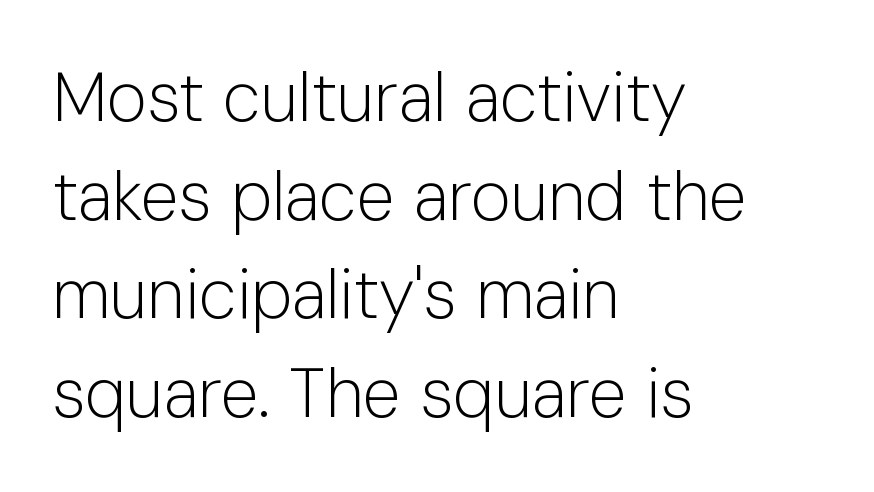
{"serif": "no", "italic": "no", "bold": "no", "weight": "light", "width": "normal", "stroke_contrast": "low", "x_height": "medium", "monospaced": "no", "underline": "no", "align": "left", "line_spacing": "normal", "line_spacing_ratio": 1.43, "letter_spacing": "normal", "letter_spacing_em": 0.0, "glyph_px": 69}
